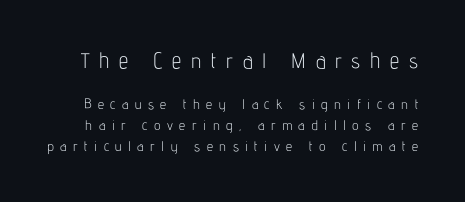
{"italic": "no", "bold": "no", "underline": "no", "line_spacing": "normal", "line_spacing_ratio": 1.49, "letter_spacing": "wide", "letter_spacing_em": 0.46, "larger_block": "first", "size_ratio": 1.5, "glyph_px": 21}
